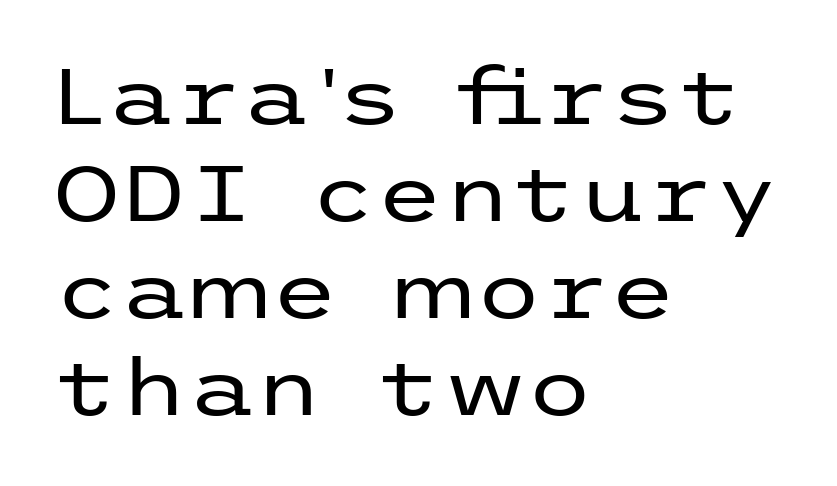
{"serif": "no", "italic": "no", "bold": "no", "weight": "regular", "width": "wide", "stroke_contrast": "low", "x_height": "medium", "underline": "no", "align": "left", "line_spacing": "normal", "line_spacing_ratio": 1.26, "letter_spacing": "normal", "letter_spacing_em": 0.0, "glyph_px": 77}
